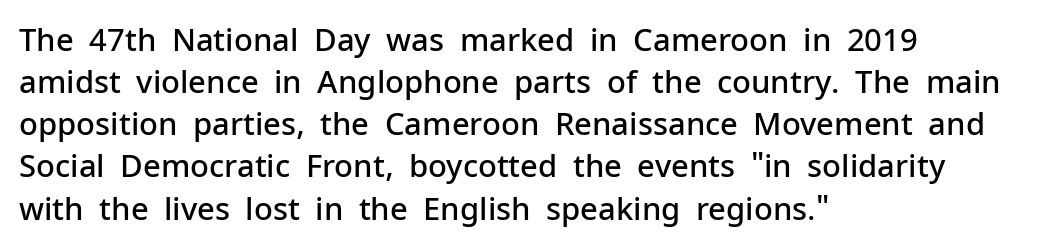
The image shows 31 px semibold sans-serif type, upright; set left-aligned, normal line spacing (1.36x), normal letter spacing, not underlined; low stroke contrast and a medium x-height.
